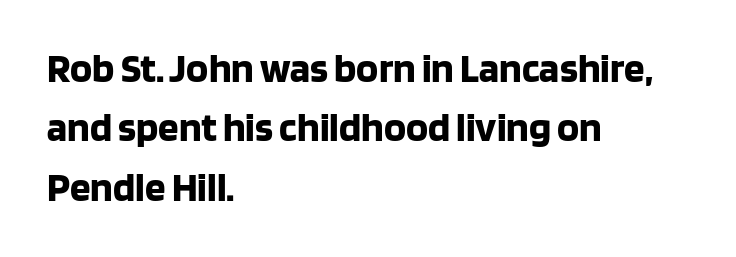
Q: Is the text bold? A: Yes.
Q: Is the text italic (slanted)? A: No, it is upright.
Q: Is the typeface a serif or a sans-serif typeface? A: Sans-serif.
Q: Is the text underlined? A: No.
Q: How is the paragraph aligned? A: Left-aligned.
Q: Is the spacing between letters normal or unusually wide? A: Normal.
Q: Is the spacing between lines tight, normal or loose? A: Normal.
Q: Width (condensed, normal, or wide)? A: Normal.
Q: Stroke contrast? A: Low.
Q: x-height? A: Large.
Q: Monospaced? A: No.
